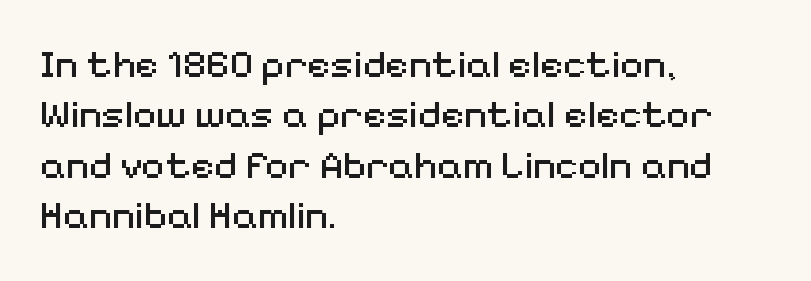
The image shows 40 px regular-weight sans-serif type, upright; set left-aligned, normal line spacing (1.26x), normal letter spacing, not underlined; medium stroke contrast and a medium x-height.
